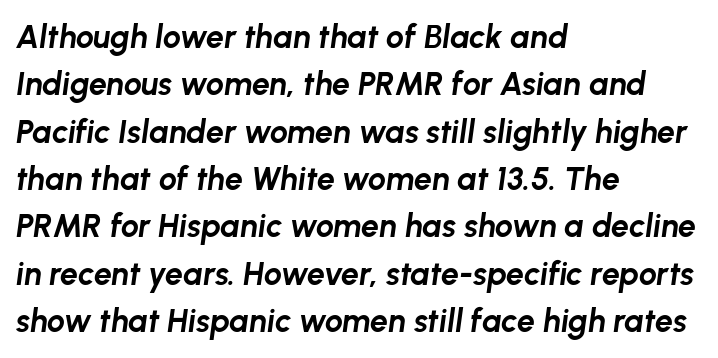
{"italic": "yes", "lean": "right", "slant_degrees": 8, "bold": "yes", "weight": "bold", "width": "normal", "stroke_contrast": "low", "x_height": "medium", "monospaced": "no", "underline": "no", "align": "left", "line_spacing": "normal", "line_spacing_ratio": 1.48, "letter_spacing": "normal", "letter_spacing_em": 0.0, "glyph_px": 32}
